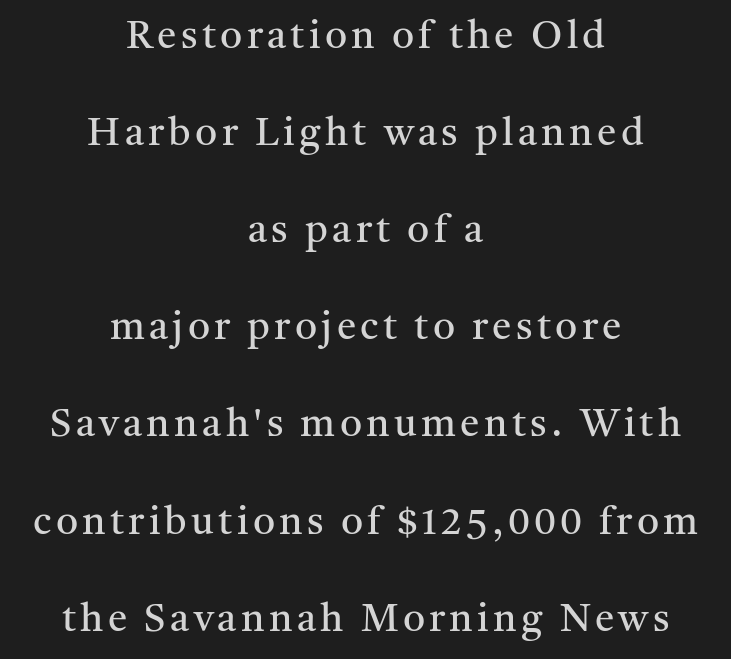
Q: Is the text bold? A: No.
Q: Is the text italic (slanted)? A: No, it is upright.
Q: Is the typeface a serif or a sans-serif typeface? A: Serif.
Q: Is the text underlined? A: No.
Q: How is the paragraph aligned? A: Centered.
Q: Is the spacing between lines tight, normal or loose? A: Loose.
Q: Width (condensed, normal, or wide)? A: Normal.
Q: Stroke contrast? A: Medium.
Q: x-height? A: Medium.
Q: Monospaced? A: No.
